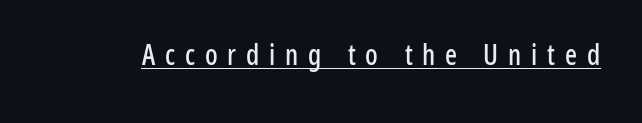
{"serif": "no", "italic": "no", "width": "condensed", "stroke_contrast": "low", "x_height": "medium", "monospaced": "no", "underline": "yes", "letter_spacing": "wide", "letter_spacing_em": 0.35, "glyph_px": 28}
